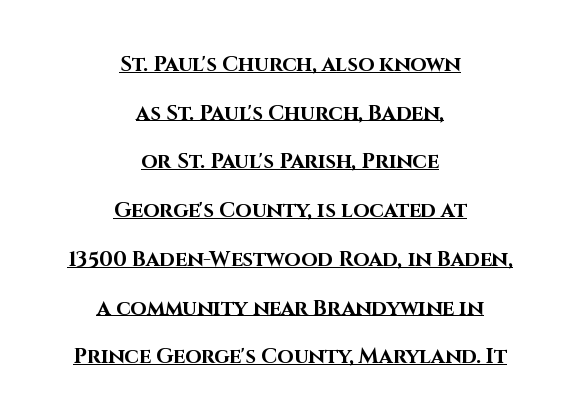
{"italic": "no", "bold": "yes", "underline": "yes", "align": "center", "line_spacing": "loose", "line_spacing_ratio": 2.32, "letter_spacing": "normal", "letter_spacing_em": 0.0, "glyph_px": 21}
